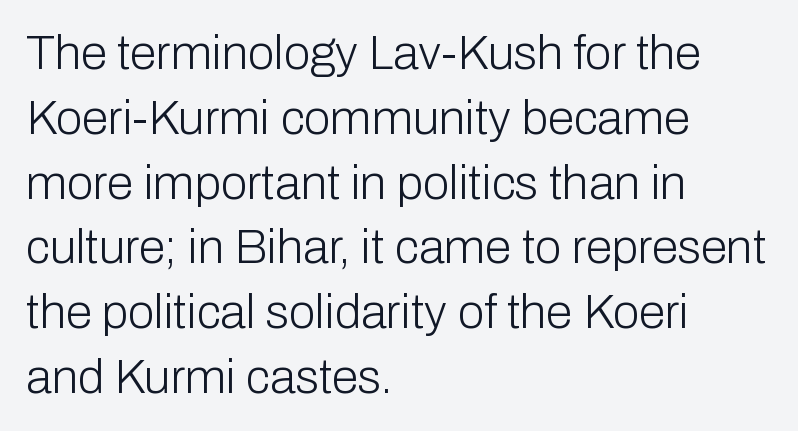
Are there feet on the stems? There aren't — it's a sans. The rendering uses a moderate line-height, typical for paragraphs. Posture: straight, roman, zero tilt. Does the copy run flush right? No — it runs flush left. The space directly below the letters is spotless. Is the letter spacing exaggerated? No — it looks like the ordinary default.
